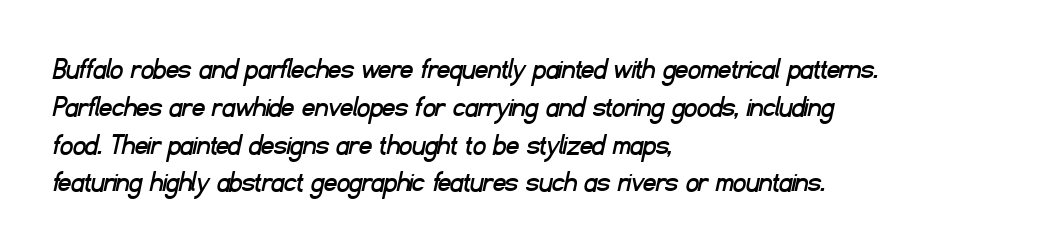
{"serif": "no", "width": "normal", "stroke_contrast": "low", "x_height": "small", "monospaced": "no", "underline": "no", "align": "left", "line_spacing_ratio": 1.22, "letter_spacing": "normal", "letter_spacing_em": 0.0, "glyph_px": 31}
